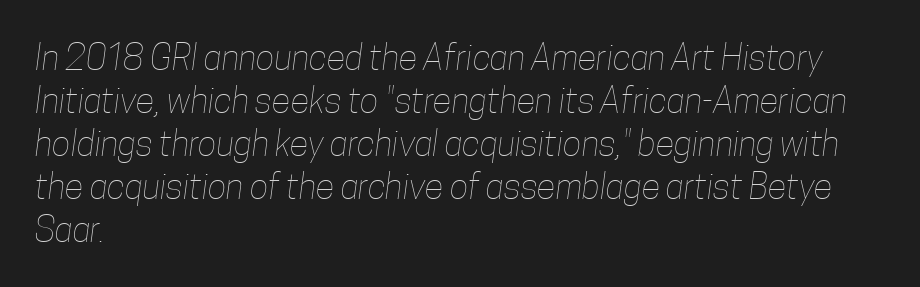
Q: Is the text bold? A: No.
Q: Is the text underlined? A: No.
Q: How is the paragraph aligned? A: Left-aligned.
Q: Is the spacing between letters normal or unusually wide? A: Normal.
Q: Width (condensed, normal, or wide)? A: Condensed.
Q: Stroke contrast? A: Low.
Q: x-height? A: Medium.
Q: Monospaced? A: No.
